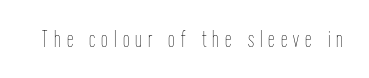
The image shows 23 px text type, upright; set unusually wide letter spacing (+0.27 em), not underlined.
